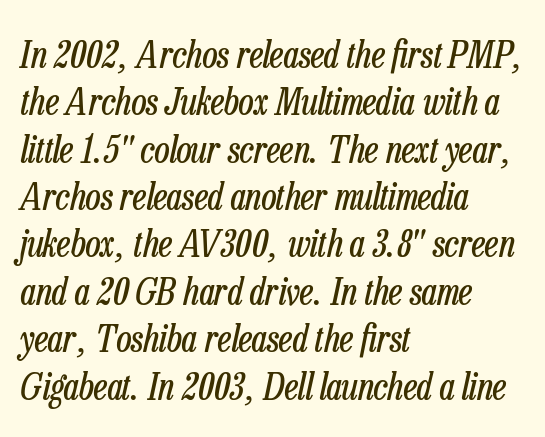
Q: Is the text bold? A: No.
Q: Is the text italic (slanted)? A: Yes, it leans right by about 13 degrees.
Q: Is the text underlined? A: No.
Q: How is the paragraph aligned? A: Left-aligned.
Q: Is the spacing between letters normal or unusually wide? A: Normal.
Q: Is the spacing between lines tight, normal or loose? A: Normal.
Q: Width (condensed, normal, or wide)? A: Condensed.
Q: Stroke contrast? A: Low.
Q: x-height? A: Medium.
Q: Monospaced? A: No.
